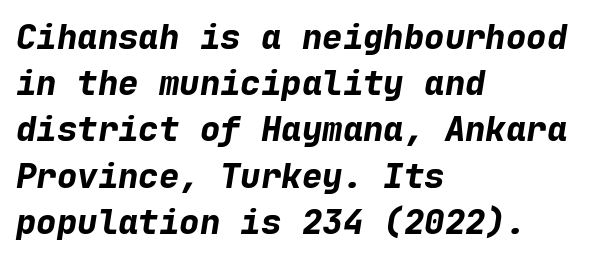
{"italic": "yes", "lean": "right", "slant_degrees": 9, "bold": "yes", "weight": "bold", "width": "normal", "stroke_contrast": "low", "x_height": "medium", "monospaced": "yes", "underline": "no", "align": "left", "line_spacing": "normal", "line_spacing_ratio": 1.36, "letter_spacing": "normal", "letter_spacing_em": 0.0, "glyph_px": 34}
